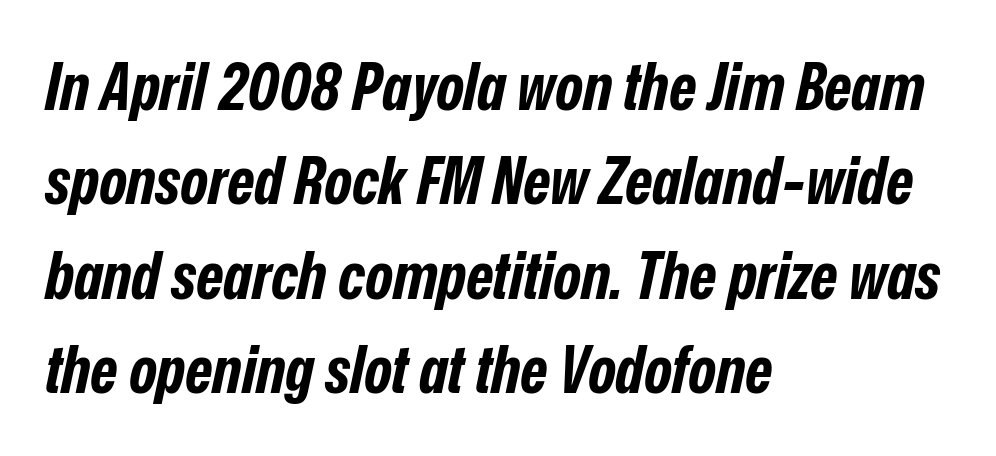
The image shows 66 px bold, condensed type, italic (leaning right); set left-aligned, normal line spacing (1.43x), normal letter spacing, not underlined; low stroke contrast and a medium x-height.
